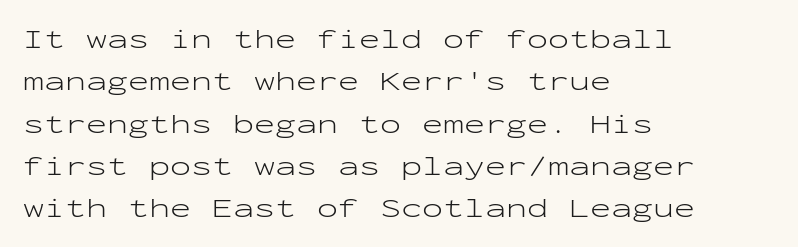
The image shows 28 px light, wide sans-serif type, upright, monospaced; set left-aligned, normal line spacing (1.51x), normal letter spacing, not underlined; low stroke contrast and a medium x-height.
